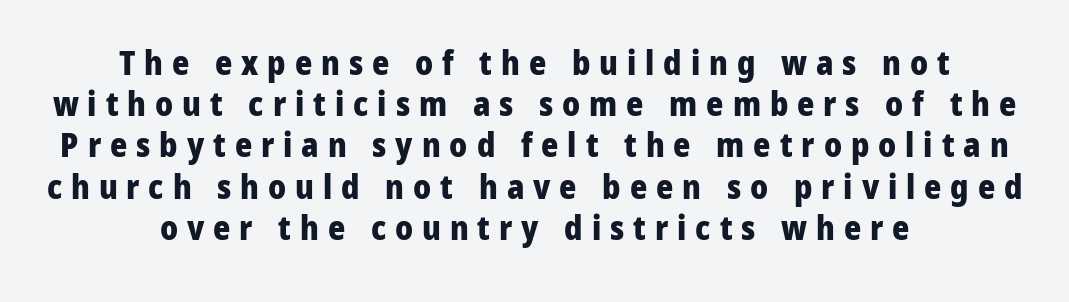
No word sits above an underline. The rendering positions every line midway between the sides. Caption: bold face, heavy strokes. What stands out about the letter spacing? Its width — letters are far apart. Every stem runs plumb, perpendicular to the baseline.
